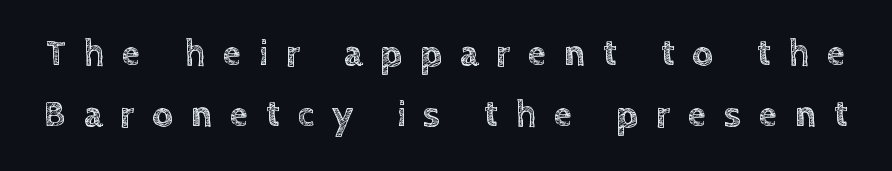
The image shows 37 px text type, upright; set normal line spacing (1.65x), unusually wide letter spacing (+0.48 em), not underlined; a large x-height.
